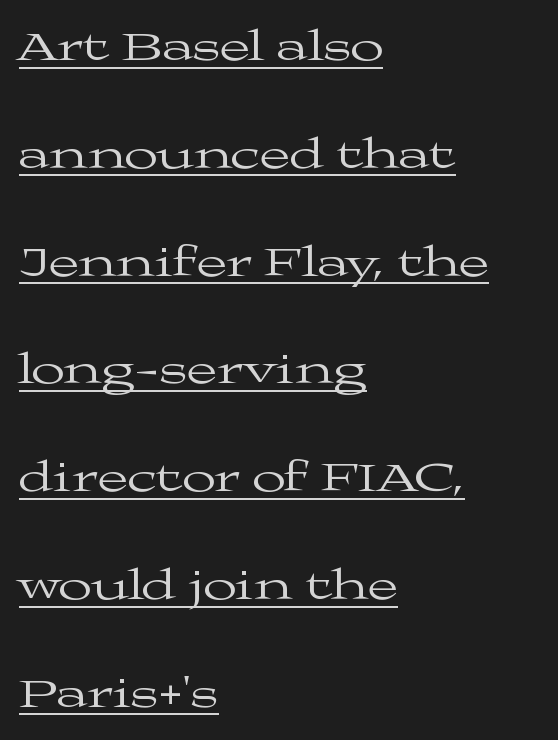
{"serif": "yes", "italic": "no", "bold": "no", "weight": "regular", "width": "wide", "stroke_contrast": "medium", "x_height": "medium", "monospaced": "no", "underline": "yes", "align": "left", "line_spacing": "loose", "line_spacing_ratio": 2.45, "letter_spacing": "normal", "letter_spacing_em": 0.0, "glyph_px": 44}
